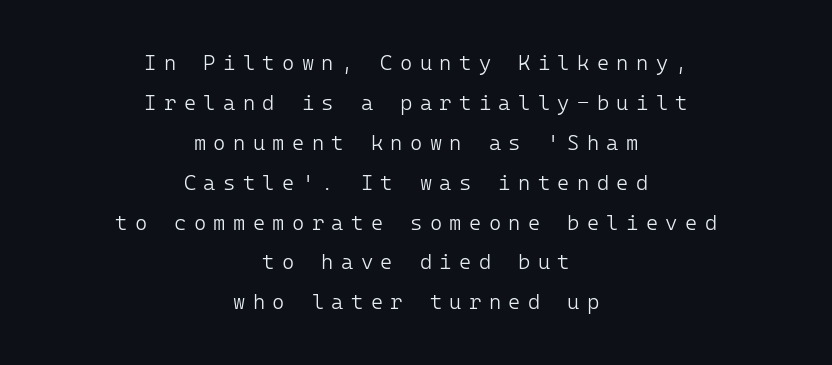
{"italic": "no", "bold": "no", "underline": "no", "align": "center", "line_spacing": "loose", "line_spacing_ratio": 1.9, "letter_spacing": "wide", "letter_spacing_em": 0.35, "glyph_px": 21}
